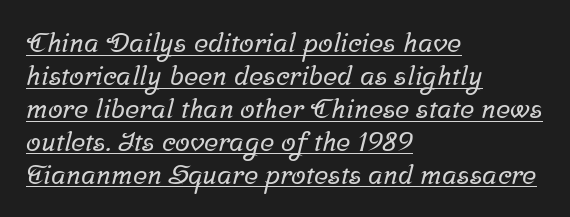
Q: Is the text underlined? A: Yes.
Q: How is the paragraph aligned? A: Left-aligned.
Q: Is the spacing between letters normal or unusually wide? A: Normal.
